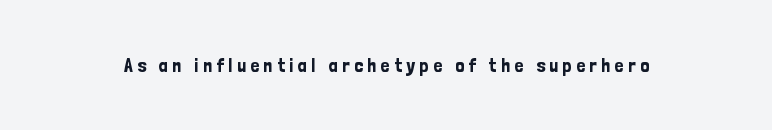
Spacing between characters has been opened up far beyond the box default. The letters stand straight up with perfectly vertical stems. The baseline area is clear.
